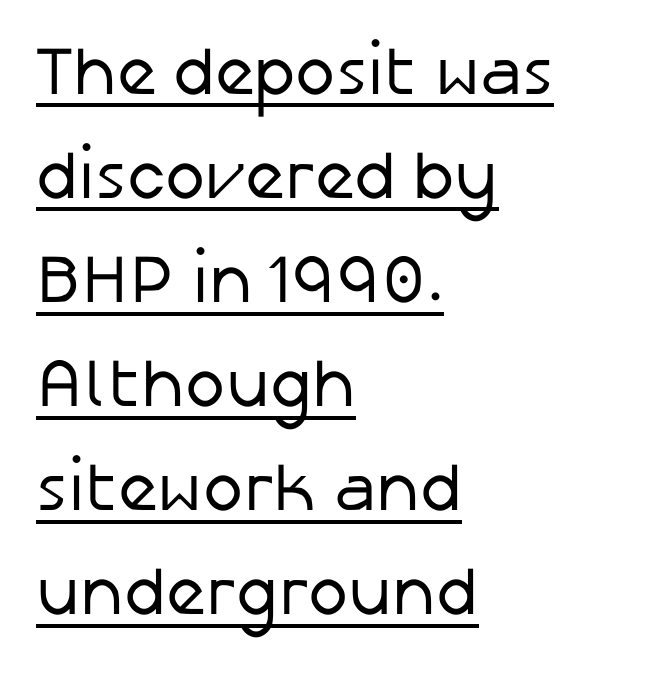
Q: Is the text bold? A: No.
Q: Is the text italic (slanted)? A: No, it is upright.
Q: Is the typeface a serif or a sans-serif typeface? A: Sans-serif.
Q: Is the text underlined? A: Yes.
Q: How is the paragraph aligned? A: Left-aligned.
Q: Is the spacing between letters normal or unusually wide? A: Normal.
Q: Is the spacing between lines tight, normal or loose? A: Normal.
Q: Width (condensed, normal, or wide)? A: Normal.
Q: Stroke contrast? A: Low.
Q: x-height? A: Medium.
Q: Monospaced? A: No.
